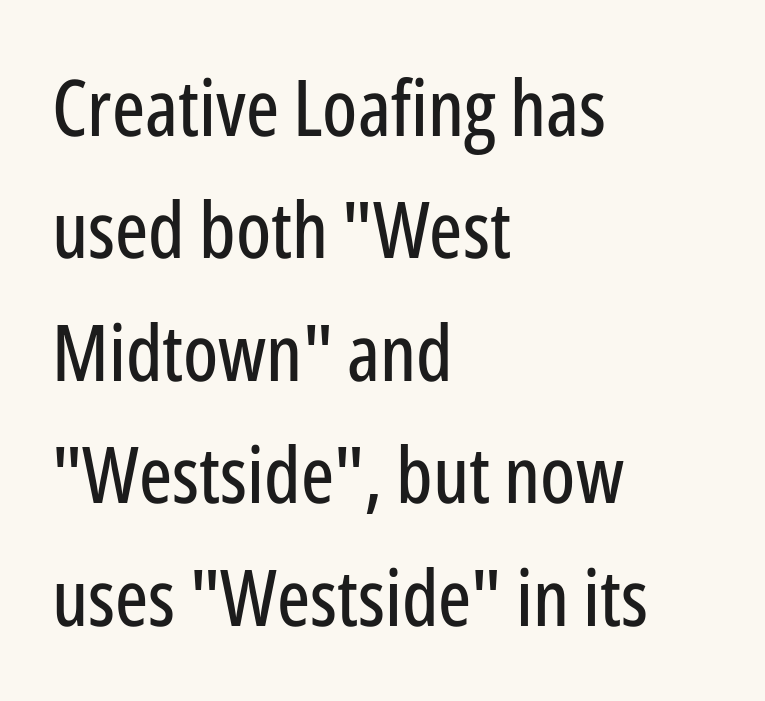
{"serif": "no", "italic": "no", "width": "condensed", "stroke_contrast": "low", "x_height": "medium", "monospaced": "no", "underline": "no", "align": "left", "line_spacing": "normal", "line_spacing_ratio": 1.57, "letter_spacing": "normal", "letter_spacing_em": 0.0, "glyph_px": 78}
